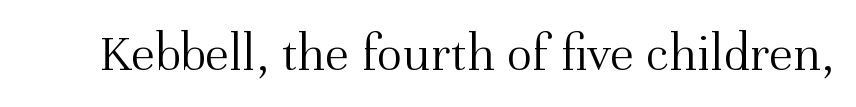
The tracking reads as untouched default to a designer's eye. Does the lettering tilt? It doesn't — this is upright. Underlining? Definitely not there. The face looks like a standard text weight, possibly lighter. The glyphs in this specimen are seriffed. You could not count columns in this text — the font is proportionally spaced.
